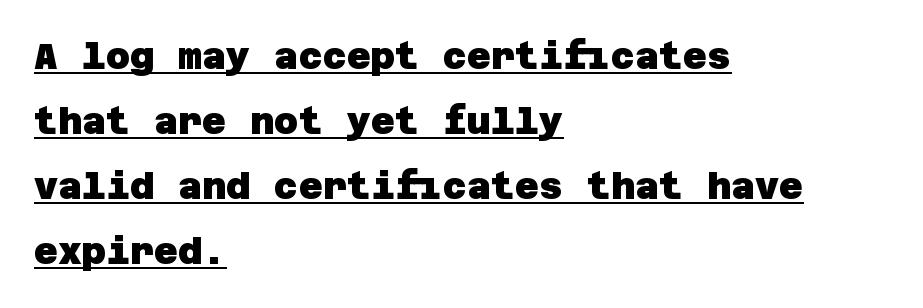
The image shows 37 px heavy sans-serif type; set left-aligned, line spacing 1.76x, normal letter spacing, underlined; low stroke contrast and a large x-height.
